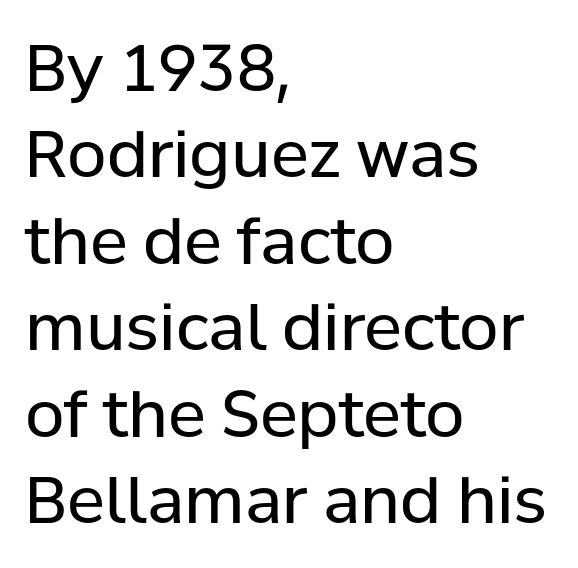
{"serif": "no", "italic": "no", "bold": "no", "weight": "regular", "width": "normal", "stroke_contrast": "low", "x_height": "medium", "monospaced": "no", "underline": "no", "align": "left", "line_spacing": "normal", "line_spacing_ratio": 1.35, "letter_spacing": "normal", "letter_spacing_em": 0.0, "glyph_px": 64}
